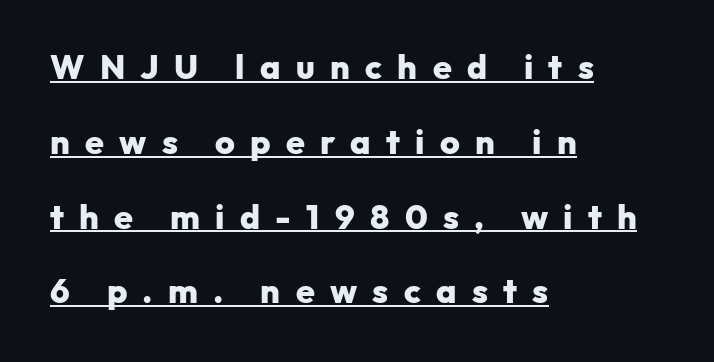
Q: Is the text bold? A: Yes.
Q: Is the text italic (slanted)? A: No, it is upright.
Q: Is the typeface a serif or a sans-serif typeface? A: Sans-serif.
Q: Is the text underlined? A: Yes.
Q: How is the paragraph aligned? A: Left-aligned.
Q: Is the spacing between letters normal or unusually wide? A: Unusually wide.
Q: Is the spacing between lines tight, normal or loose? A: Loose.
Q: Width (condensed, normal, or wide)? A: Normal.
Q: Stroke contrast? A: Low.
Q: x-height? A: Medium.
Q: Monospaced? A: No.
